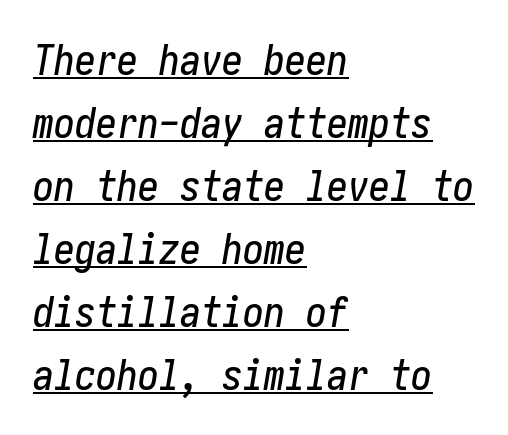
{"italic": "yes", "lean": "right", "slant_degrees": 10, "width": "condensed", "stroke_contrast": "low", "x_height": "medium", "underline": "yes", "align": "left", "line_spacing": "normal", "line_spacing_ratio": 1.5, "letter_spacing": "normal", "letter_spacing_em": 0.0, "glyph_px": 42}
